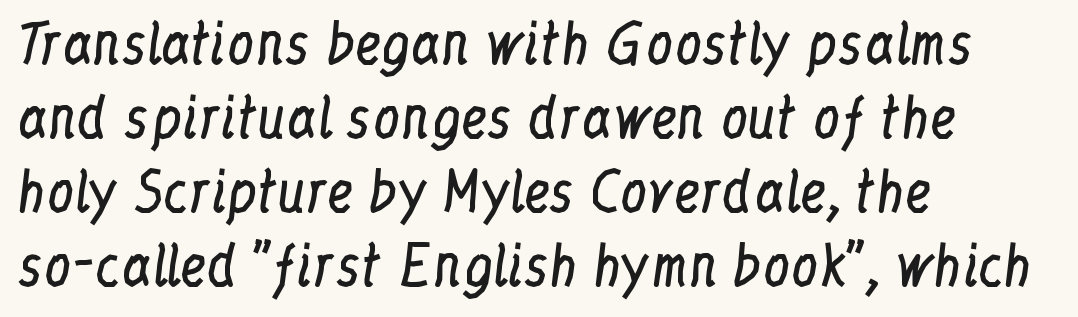
{"serif": "yes", "bold": "no", "weight": "regular", "width": "condensed", "stroke_contrast": "low", "x_height": "medium", "monospaced": "no", "underline": "no", "align": "left", "line_spacing": "normal", "line_spacing_ratio": 1.37, "letter_spacing": "normal", "letter_spacing_em": 0.0, "glyph_px": 54}
